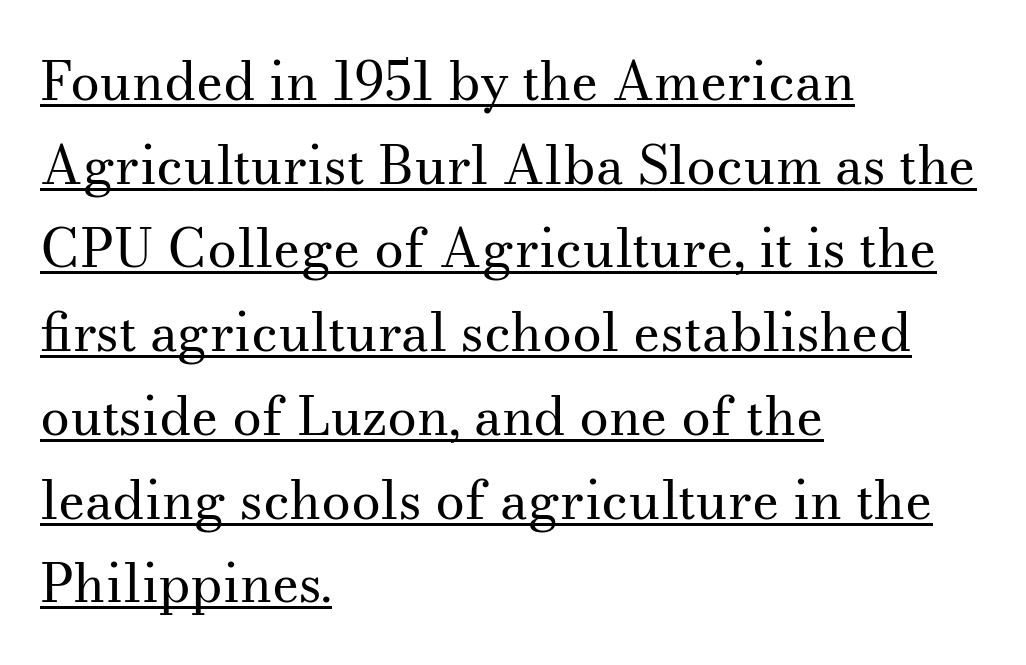
The compositor pushed each line to the left boundary. I'd call this a serif setting — the letters wear small feet. Rendered with straight, roman letterforms. Notice how descenders clear the ascenders below comfortably — that's standard leading.
